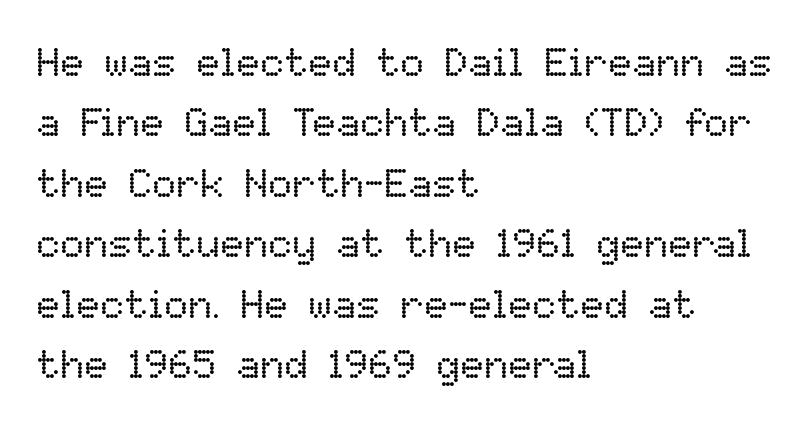
The specimen omits any rule beneath the text block's lines. The line texture is even and compact thanks to regular tracking. All the whitespace from short lines collects on the right. A normal amount of white space separates one row of letters from the next. This is the regular roman posture of the typeface.
